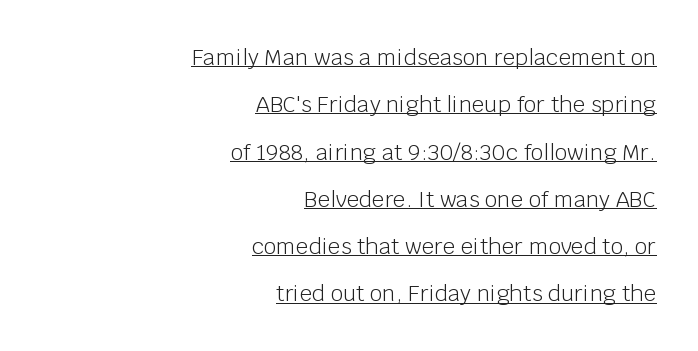
The image shows 22 px text type, upright; set right-aligned, loose line spacing (2.15x), normal letter spacing, underlined.
